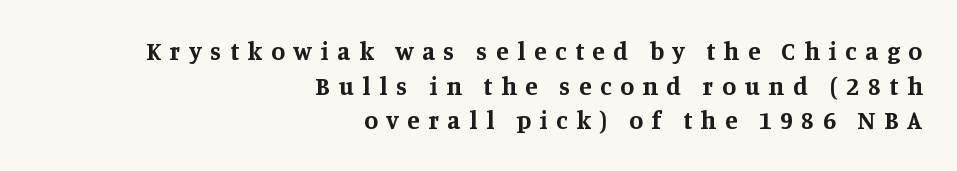
{"italic": "no", "bold": "yes", "underline": "no", "align": "right", "line_spacing": "normal", "line_spacing_ratio": 1.39, "letter_spacing": "wide", "letter_spacing_em": 0.35, "glyph_px": 25}
